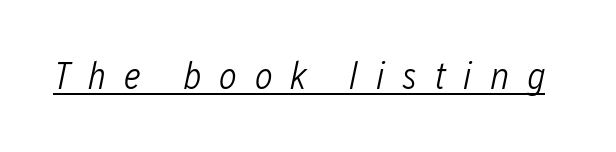
{"italic": "yes", "lean": "right", "slant_degrees": 12, "bold": "no", "weight": "light", "width": "condensed", "stroke_contrast": "low", "x_height": "medium", "monospaced": "no", "underline": "yes", "letter_spacing": "wide", "letter_spacing_em": 0.46, "glyph_px": 38}
